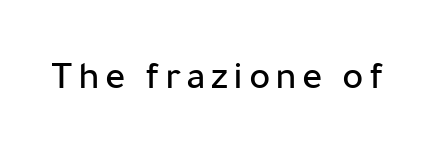
{"serif": "no", "italic": "no", "width": "normal", "stroke_contrast": "low", "x_height": "medium", "monospaced": "no", "underline": "no", "glyph_px": 40}
